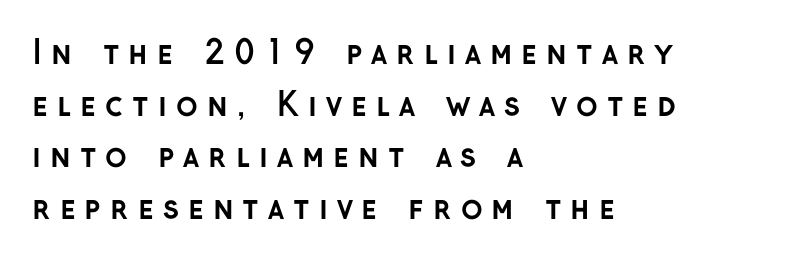
The image shows 32 px semibold sans-serif type, upright; set left-aligned, normal line spacing (1.61x), unusually wide letter spacing (+0.28 em), not underlined; low stroke contrast and a medium x-height.
